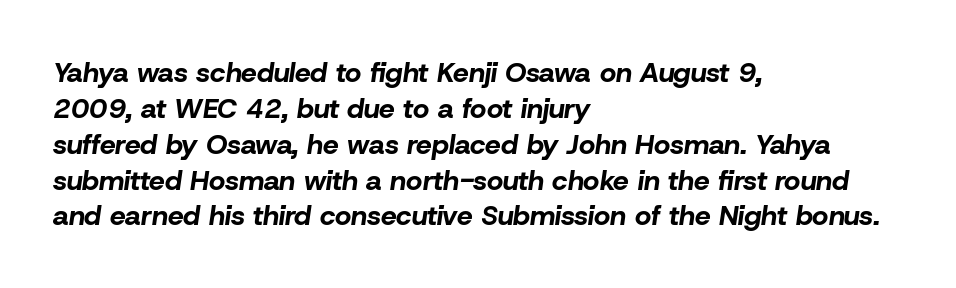
The image shows 28 px bold type, italic (leaning right); set left-aligned, normal line spacing (1.28x), normal letter spacing, not underlined; low stroke contrast and a medium x-height.
